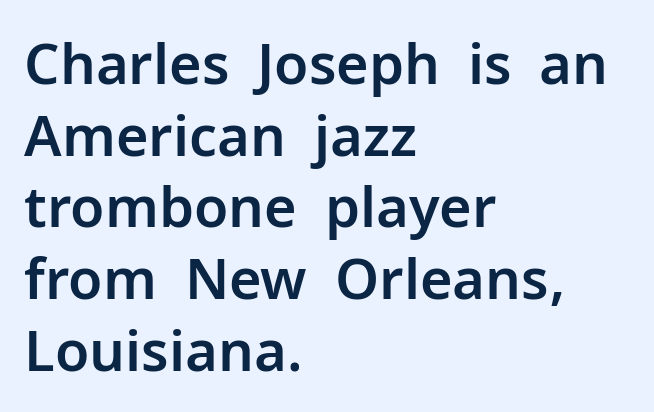
Is this a fixed-width face? No — the glyphs have proportional, varying widths. The horizontal fit of the characters is conventional and even. The lettering holds an erect, upright posture throughout. One-word summary of the alignment: left.
